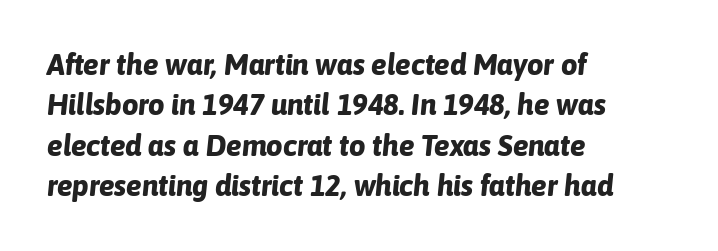
{"italic": "yes", "lean": "right", "slant_degrees": 6, "bold": "yes", "weight": "bold", "width": "normal", "stroke_contrast": "low", "x_height": "medium", "monospaced": "no", "underline": "no", "align": "left", "line_spacing": "normal", "line_spacing_ratio": 1.39, "letter_spacing": "normal", "letter_spacing_em": 0.0, "glyph_px": 29}
